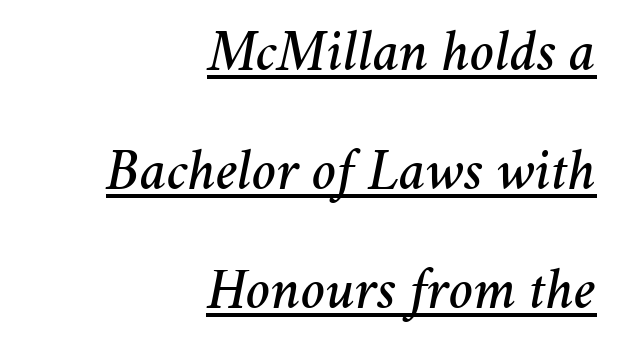
{"italic": "yes", "lean": "right", "slant_degrees": 11, "width": "normal", "stroke_contrast": "medium", "x_height": "medium", "monospaced": "no", "underline": "yes", "align": "right", "line_spacing": "loose", "line_spacing_ratio": 2.05, "letter_spacing": "normal", "letter_spacing_em": 0.0, "glyph_px": 58}
